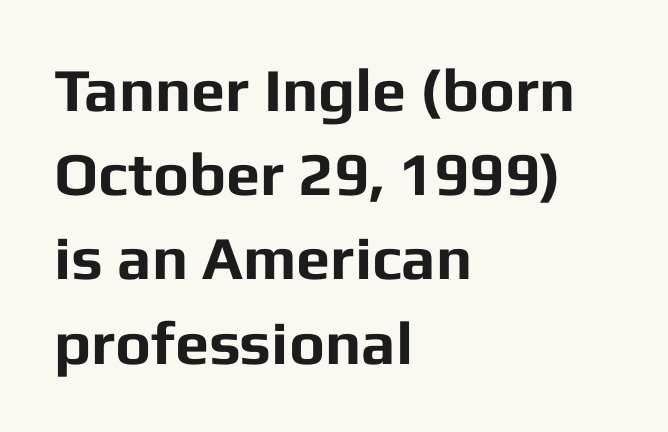
The image shows 61 px bold sans-serif type, upright; set left-aligned, normal line spacing (1.38x), normal letter spacing, not underlined; low stroke contrast and a medium x-height.
